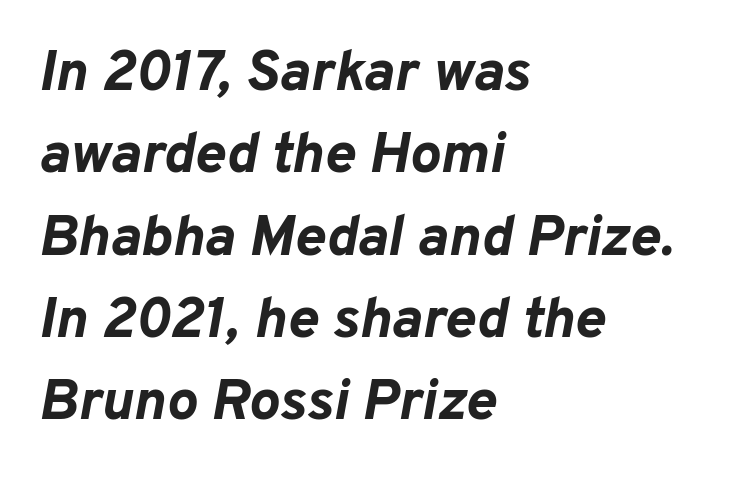
The image shows 58 px bold type, italic (leaning right); set left-aligned, normal line spacing (1.42x), normal letter spacing, not underlined; low stroke contrast and a medium x-height.
